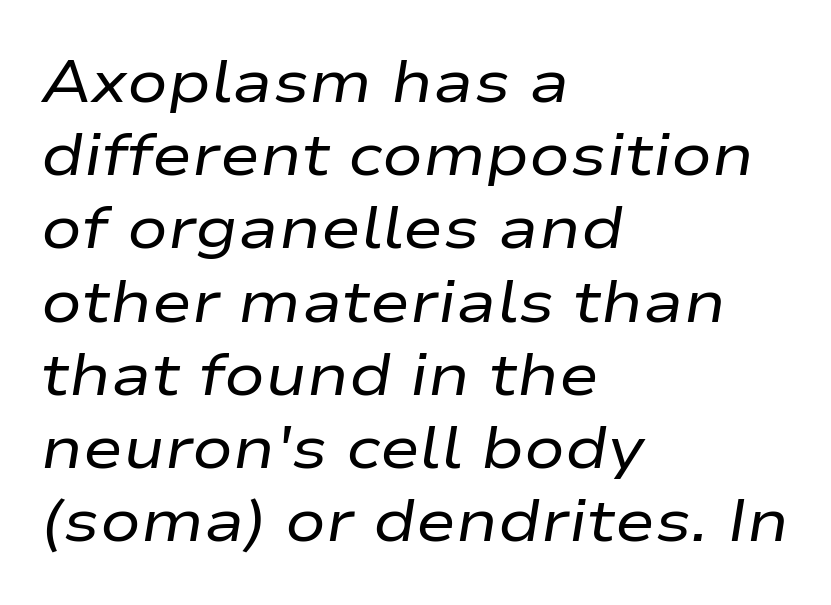
The image shows 60 px regular-weight, wide type, italic (leaning right); set left-aligned, line spacing 1.22x, normal letter spacing, not underlined; low stroke contrast and a medium x-height.
